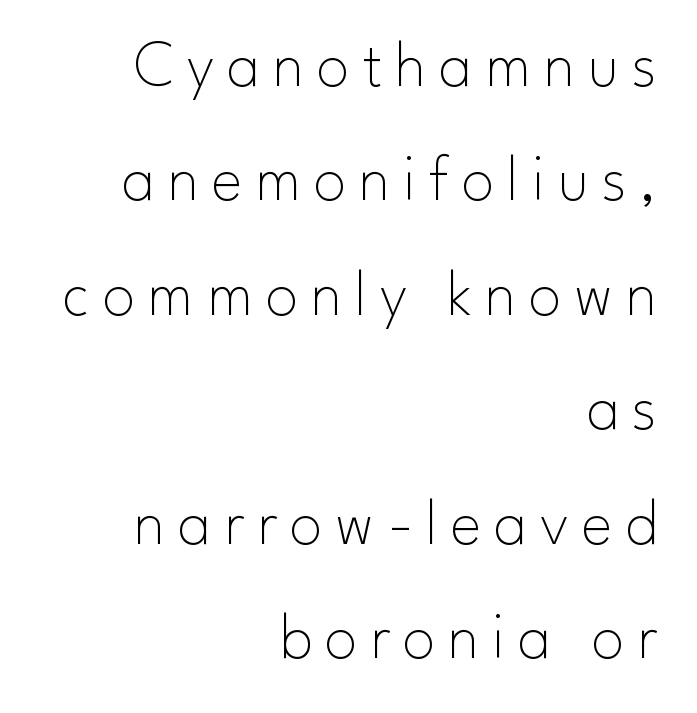
The image shows 65 px thin sans-serif type, upright; set right-aligned, line spacing 1.76x, unusually wide letter spacing (+0.2 em), not underlined; low stroke contrast and a small x-height.
